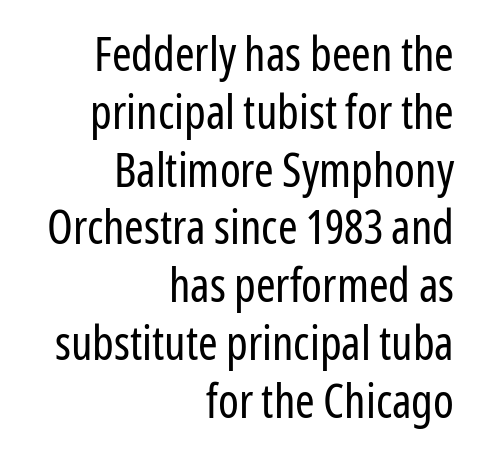
Q: Is the text bold? A: No.
Q: Is the text italic (slanted)? A: No, it is upright.
Q: Is the typeface a serif or a sans-serif typeface? A: Sans-serif.
Q: Is the text underlined? A: No.
Q: How is the paragraph aligned? A: Right-aligned.
Q: Is the spacing between letters normal or unusually wide? A: Normal.
Q: Width (condensed, normal, or wide)? A: Condensed.
Q: Stroke contrast? A: Low.
Q: x-height? A: Medium.
Q: Monospaced? A: No.
